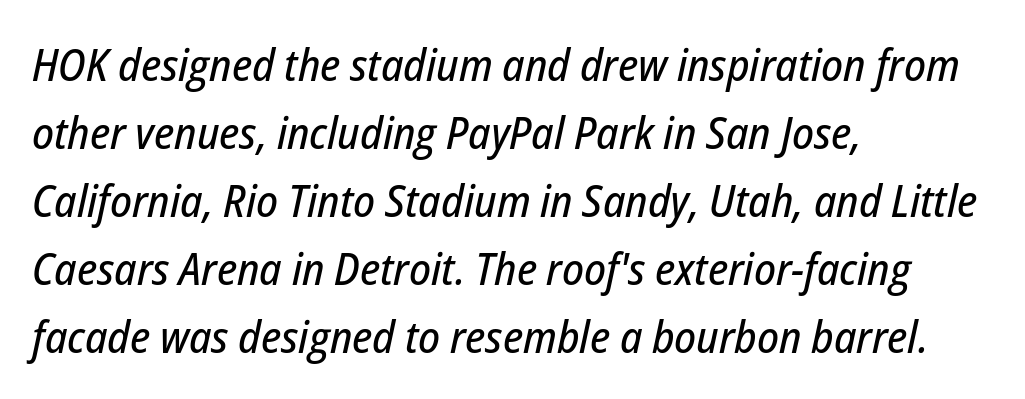
{"italic": "yes", "lean": "right", "slant_degrees": 12, "width": "condensed", "stroke_contrast": "low", "x_height": "medium", "monospaced": "no", "underline": "no", "align": "left", "line_spacing": "normal", "line_spacing_ratio": 1.51, "letter_spacing": "normal", "letter_spacing_em": 0.0, "glyph_px": 45}
